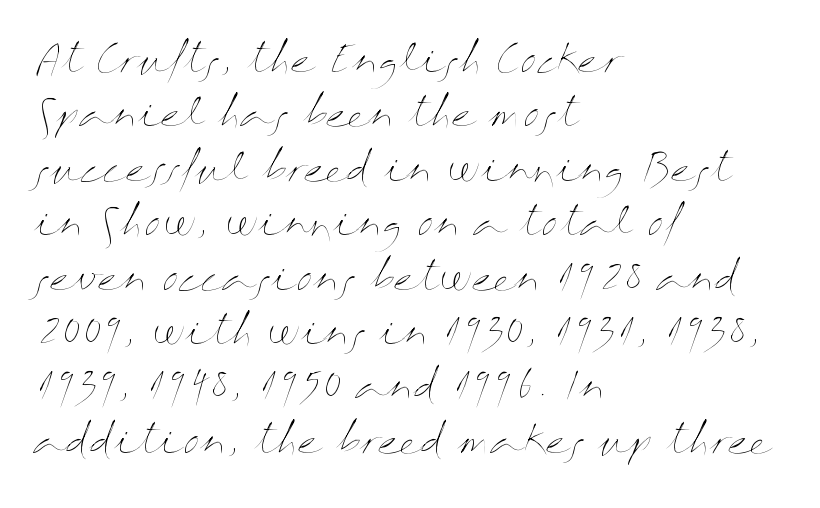
{"bold": "no", "weight": "thin", "width": "wide", "stroke_contrast": "medium", "x_height": "medium", "monospaced": "no", "underline": "no", "align": "left", "line_spacing": "normal", "line_spacing_ratio": 1.47, "letter_spacing": "normal", "letter_spacing_em": 0.0, "glyph_px": 37}
